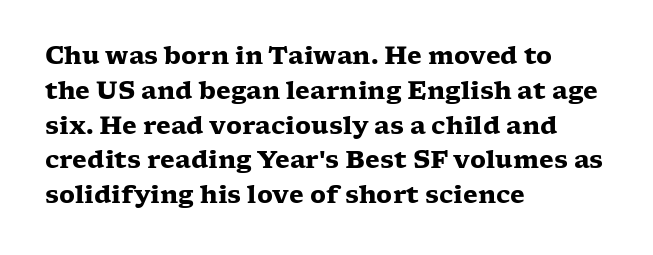
Q: Is the text bold? A: Yes.
Q: Is the text italic (slanted)? A: No, it is upright.
Q: Is the text underlined? A: No.
Q: How is the paragraph aligned? A: Left-aligned.
Q: Is the spacing between letters normal or unusually wide? A: Normal.
Q: Is the spacing between lines tight, normal or loose? A: Normal.
